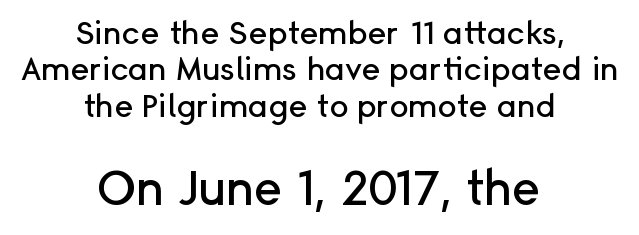
Q: Is the text italic (slanted)? A: No, it is upright.
Q: Is the typeface a serif or a sans-serif typeface? A: Sans-serif.
Q: Is the text underlined? A: No.
Q: How is the paragraph aligned? A: Centered.
Q: Is the spacing between letters normal or unusually wide? A: Normal.
Q: Is the spacing between lines tight, normal or loose? A: Tight.
Q: Which block of text is set in a larger size, the first (top) or the second (bottom)? A: The second (bottom) one.
Q: Width (condensed, normal, or wide)? A: Normal.
Q: Stroke contrast? A: Low.
Q: x-height? A: Medium.
Q: Monospaced? A: No.
